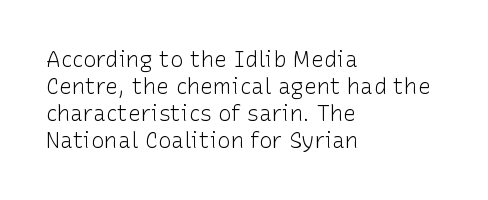
Honestly, the letter spacing is just normal — you wouldn't notice it. A student would call this left alignment; a typographer would say flush left, rag right. The font sits on the lighter half of the weight spectrum, regular included. Just letters on the line, the space beneath them empty.
